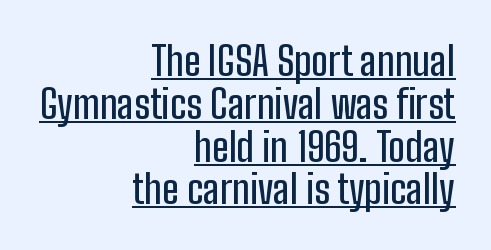
{"serif": "no", "italic": "no", "width": "condensed", "stroke_contrast": "low", "x_height": "medium", "monospaced": "no", "underline": "yes", "align": "right", "line_spacing": "tight", "line_spacing_ratio": 1.07, "letter_spacing": "normal", "letter_spacing_em": 0.0, "glyph_px": 40}
